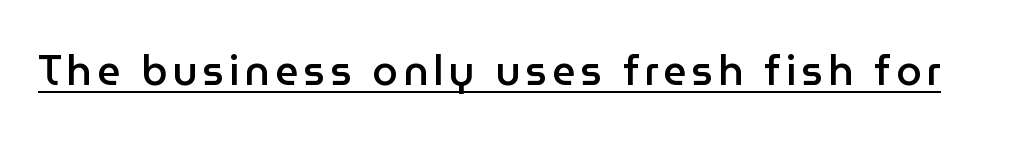
The letters advance in unequal steps, a hallmark of proportional type. The text was rendered using a sans face with plain stroke endings. The strokes are fattened partway — semibold, not bold. Like a heading marked for emphasis, these lines bear an underscore. Nope, not italic — everything's standing straight.
